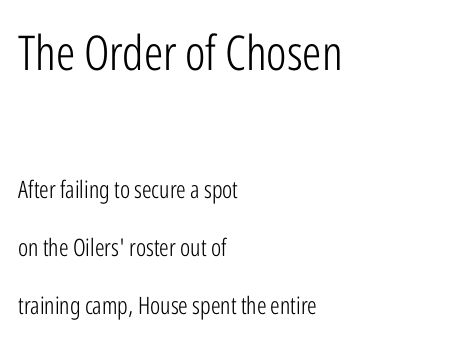
{"serif": "no", "italic": "no", "bold": "no", "weight": "light", "width": "condensed", "stroke_contrast": "low", "x_height": "medium", "monospaced": "no", "underline": "no", "align": "left", "line_spacing": "loose", "line_spacing_ratio": 2.41, "letter_spacing": "normal", "letter_spacing_em": 0.0, "larger_block": "first", "size_ratio": 2.0, "glyph_px": 48}
